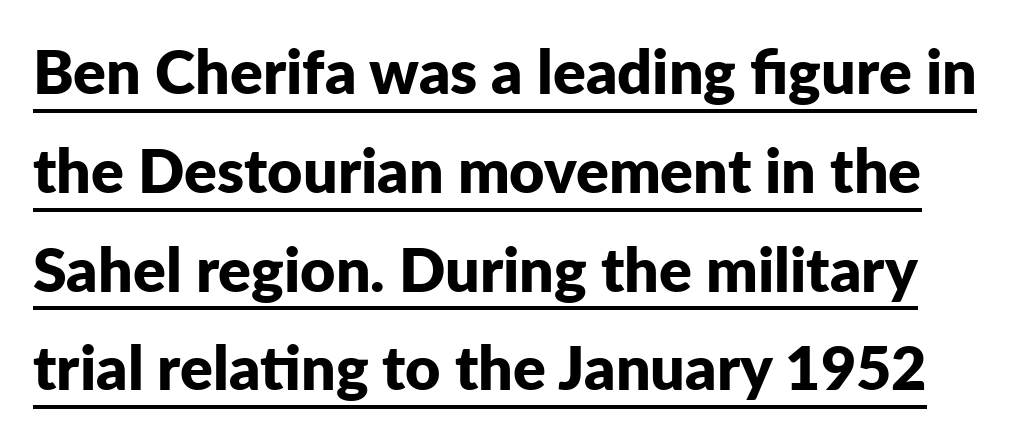
{"serif": "no", "italic": "no", "bold": "yes", "weight": "bold", "width": "normal", "stroke_contrast": "low", "x_height": "medium", "monospaced": "no", "underline": "yes", "line_spacing": "normal", "line_spacing_ratio": 1.62, "letter_spacing": "normal", "letter_spacing_em": 0.0, "glyph_px": 61}
